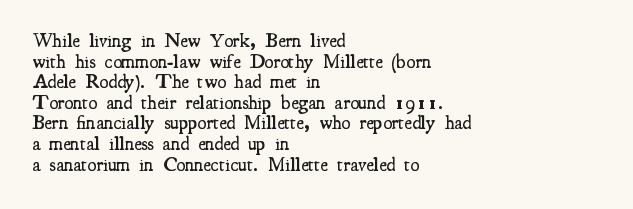
The image shows 20 px text type, upright; set left-aligned, tight line spacing (1.03x), normal letter spacing, not underlined.
